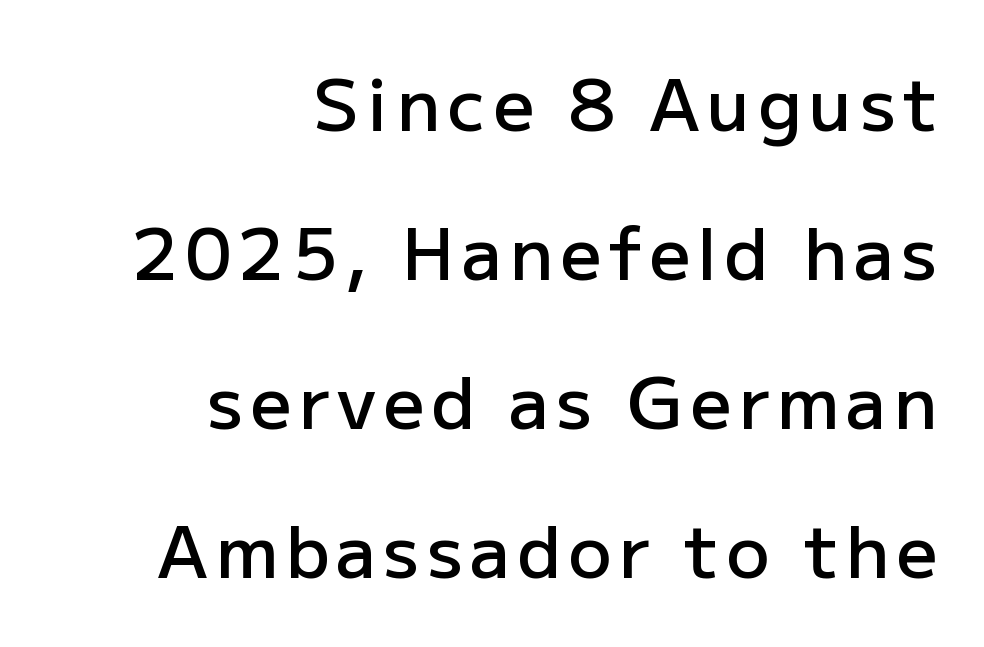
The rendering uses a semibold face; strokes are thickened but not to full bold. A clean baseline with only descenders dipping below it. If you measured baseline to baseline, you'd find a long distance. Check where the strokes stop: nothing finishes them off — pure sans. No italicization has been applied; the sample stays upright.
